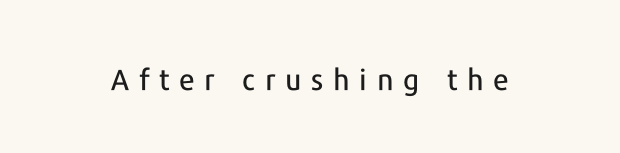
Q: Is the text italic (slanted)? A: No, it is upright.
Q: Is the typeface a serif or a sans-serif typeface? A: Sans-serif.
Q: Is the text underlined? A: No.
Q: Is the spacing between letters normal or unusually wide? A: Unusually wide.
Q: Width (condensed, normal, or wide)? A: Normal.
Q: Stroke contrast? A: Low.
Q: x-height? A: Medium.
Q: Monospaced? A: No.
